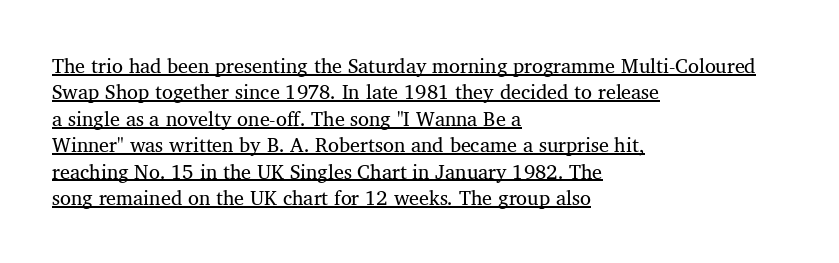
The image shows 20 px text type; set left-aligned, normal line spacing (1.32x), normal letter spacing, underlined.
